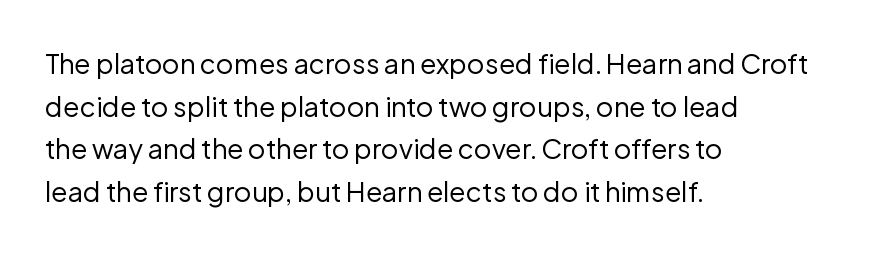
The ragged edge is on the right, which tells us the setting is flush left. Vertical strokes here are truly vertical. Heaviness? Minimal to ordinary, like unemphasized prose. Lines of text with bare space underneath.
